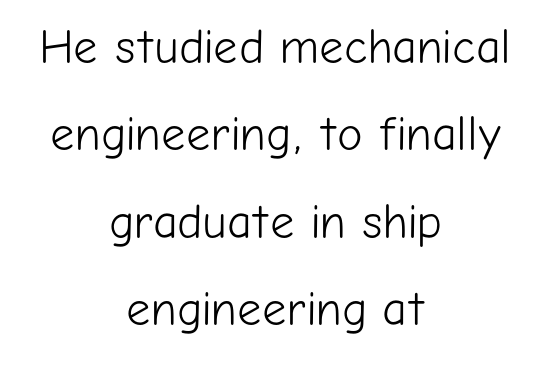
{"serif": "no", "italic": "no", "bold": "no", "weight": "light", "width": "normal", "stroke_contrast": "low", "x_height": "medium", "monospaced": "no", "underline": "no", "align": "center", "line_spacing_ratio": 1.82, "letter_spacing": "normal", "letter_spacing_em": 0.0, "glyph_px": 48}
